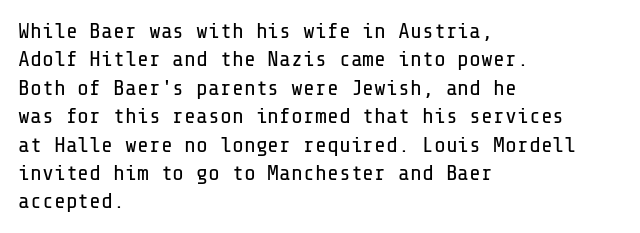
{"italic": "no", "bold": "no", "underline": "no", "align": "left", "line_spacing": "normal", "line_spacing_ratio": 1.29, "letter_spacing": "normal", "letter_spacing_em": 0.0, "glyph_px": 22}
